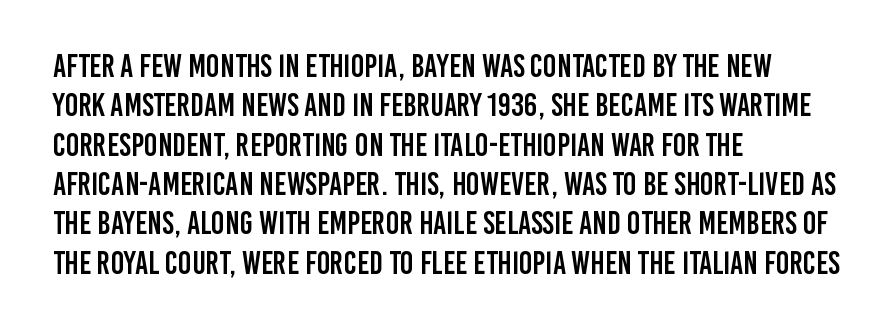
Q: Is the text italic (slanted)? A: No, it is upright.
Q: Is the typeface a serif or a sans-serif typeface? A: Sans-serif.
Q: Is the text underlined? A: No.
Q: How is the paragraph aligned? A: Left-aligned.
Q: Is the spacing between letters normal or unusually wide? A: Normal.
Q: Width (condensed, normal, or wide)? A: Condensed.
Q: Stroke contrast? A: Low.
Q: x-height? A: Large.
Q: Monospaced? A: No.
